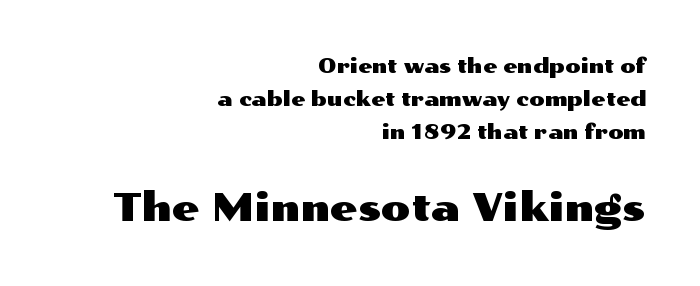
Q: Is the text italic (slanted)? A: No, it is upright.
Q: Is the typeface a serif or a sans-serif typeface? A: Sans-serif.
Q: Is the text underlined? A: No.
Q: How is the paragraph aligned? A: Right-aligned.
Q: Is the spacing between letters normal or unusually wide? A: Normal.
Q: Is the spacing between lines tight, normal or loose? A: Normal.
Q: Which block of text is set in a larger size, the first (top) or the second (bottom)? A: The second (bottom) one.
Q: Width (condensed, normal, or wide)? A: Wide.
Q: Stroke contrast? A: Medium.
Q: x-height? A: Medium.
Q: Monospaced? A: No.
